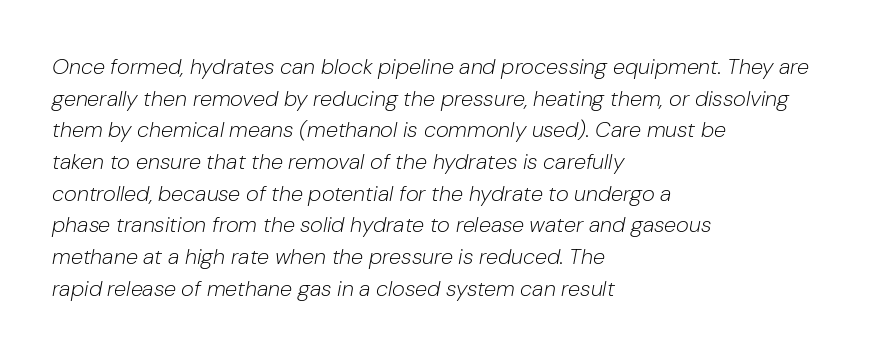
A classic flush-left, rag-right setting is used for this passage. Whoever set this chose a conventional vertical rhythm. Check under the words: just untouched page. This is oblique type, the kind used for emphasis or titles.
